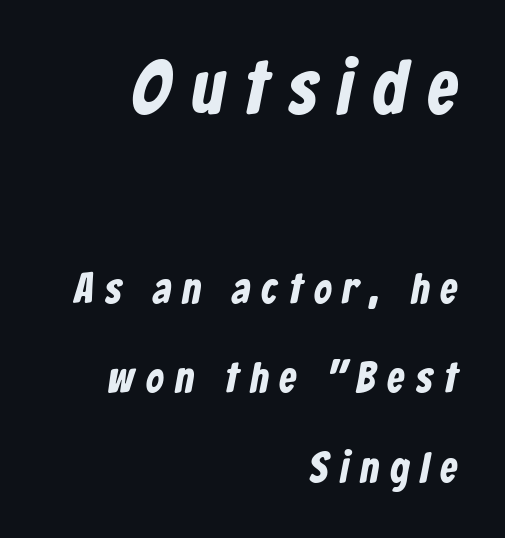
The image shows 76 px condensed sans-serif type; set right-aligned, loose line spacing (2.08x), unusually wide letter spacing (+0.27 em), not underlined; the first (top) block is 1.77x larger; low stroke contrast and a medium x-height.
